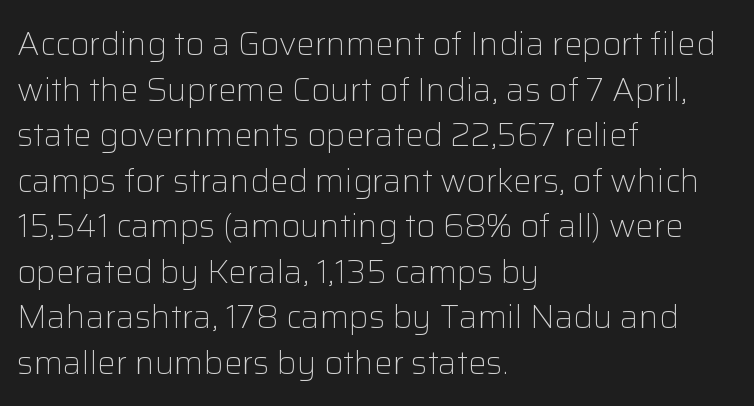
Spacing verdict: proportional, widths tailored to each character. Posture: vertical. The weight tops out at a normal text grade. A typesetter would label this face a sans. You could call the tracking neutral — neither tight nor loose. Teacher's note: observe the even left margin — that is flush-left alignment.
